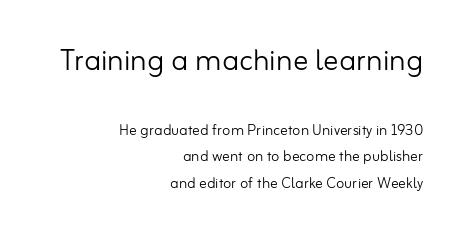
The image shows 38 px light sans-serif type, upright; set right-aligned, normal line spacing (1.37x), normal letter spacing, not underlined; the first (top) block is 2.0x larger; low stroke contrast and a small x-height.
